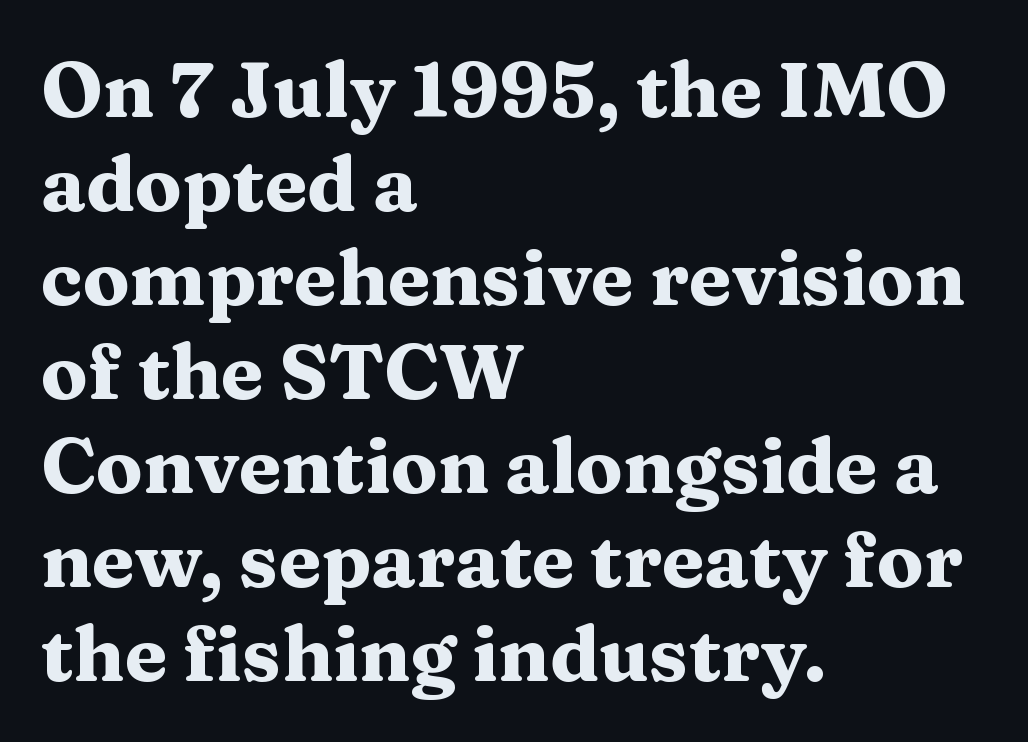
The letters advance in unequal steps, a hallmark of proportional type. In CSS terms this would be text-align: left. Students, note that the glyphs here touch the page at normal intervals. These lines carry a lot of weight — the face is fully bold. The text was rendered using a seriffed face with decorative stroke endings.
